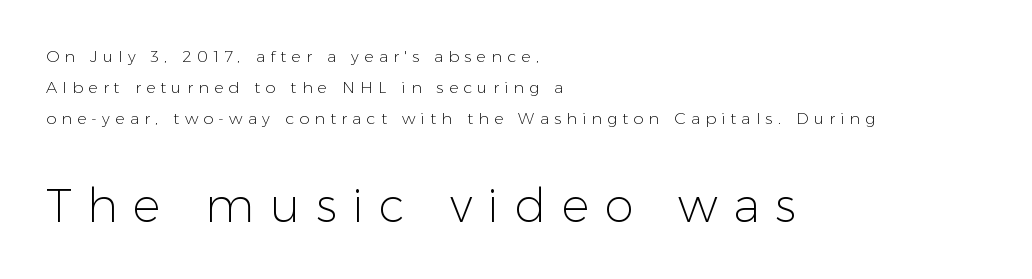
The image shows 47 px light sans-serif type, upright; set left-aligned, loose line spacing (1.93x), unusually wide letter spacing (+0.33 em), not underlined; the second (bottom) block is 2.94x larger; low stroke contrast and a medium x-height.
